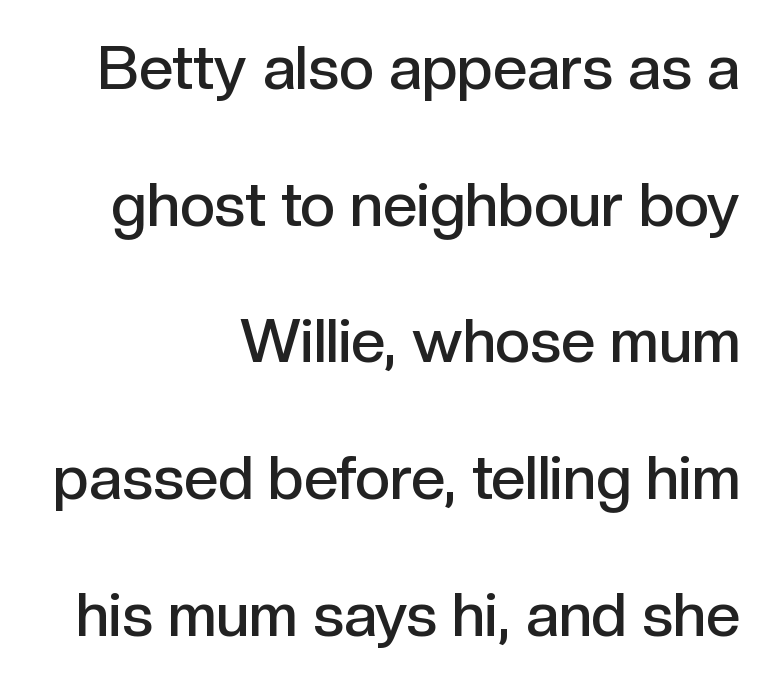
The image shows 61 px semibold sans-serif type, upright; set right-aligned, loose line spacing (2.24x), normal letter spacing, not underlined; a medium x-height.
